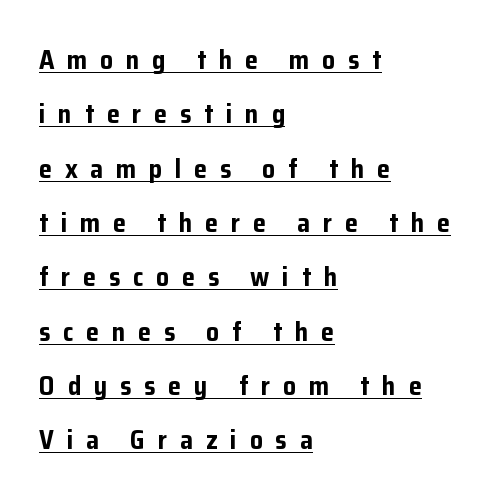
Heft: maximum for text — a bold. Does the lettering tilt? It doesn't — this is upright. Tracking here is generous; glyphs stand well apart from one another. This rendering uses left alignment, leaving the right contour irregular.
